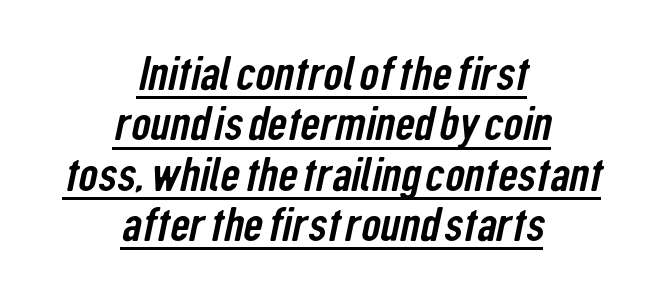
This sample has the flowing, uneven cadence of proportional lettering. Short and long lines alike share a common midpoint. This sample carries an underscore along the baseline area. Characters follow at the spacing the type designer built in.
